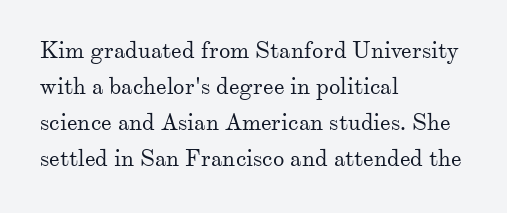
Q: Is the text bold? A: No.
Q: Is the text italic (slanted)? A: No, it is upright.
Q: Is the text underlined? A: No.
Q: How is the paragraph aligned? A: Left-aligned.
Q: Is the spacing between letters normal or unusually wide? A: Normal.
Q: Is the spacing between lines tight, normal or loose? A: Normal.
